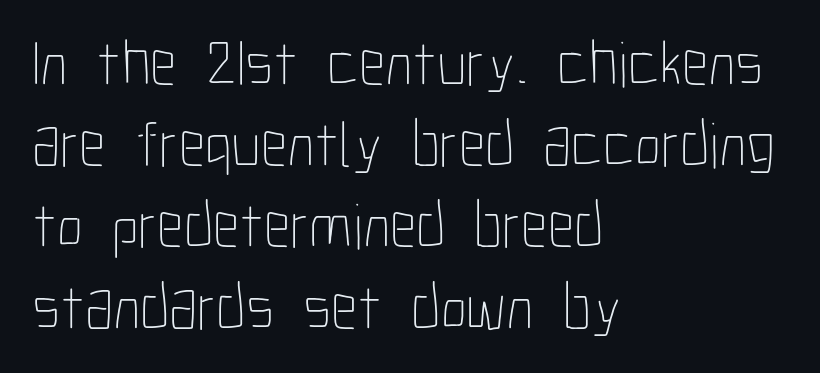
The image shows 65 px thin, condensed type, upright; set left-aligned, normal line spacing (1.25x), normal letter spacing, not underlined; low stroke contrast and a medium x-height.
